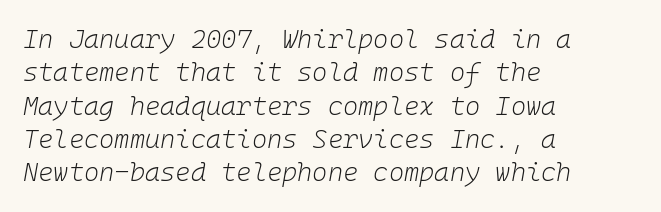
Decoration check: the copy has no underline. Regular leading. Leftover space on each line is placed entirely after the last word. Standard letterfit; no display-style spreading of the glyphs. The axis of the letterforms is tilted away from vertical.
